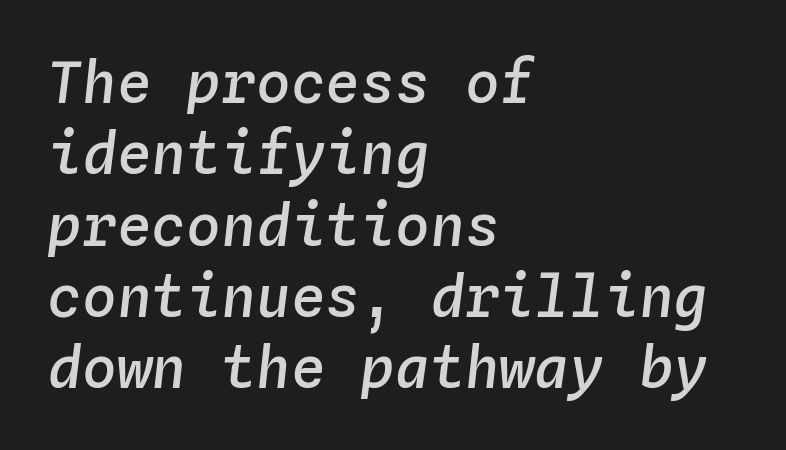
{"italic": "yes", "lean": "right", "slant_degrees": 4, "bold": "semi", "weight": "semibold", "width": "normal", "stroke_contrast": "low", "x_height": "medium", "monospaced": "yes", "underline": "no", "align": "left", "line_spacing_ratio": 1.23, "letter_spacing": "normal", "letter_spacing_em": 0.0, "glyph_px": 58}
